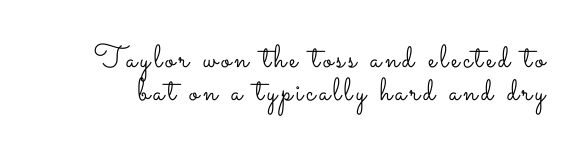
Q: Is the text bold? A: No.
Q: Is the text italic (slanted)? A: Yes.
Q: Is the text underlined? A: No.
Q: Is the spacing between lines tight, normal or loose? A: Tight.
Q: Width (condensed, normal, or wide)? A: Wide.
Q: Stroke contrast? A: Low.
Q: x-height? A: Small.
Q: Monospaced? A: No.
